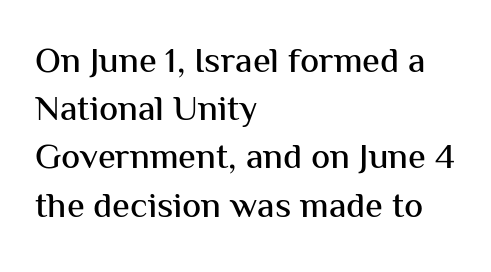
{"serif": "no", "italic": "no", "width": "normal", "stroke_contrast": "medium", "x_height": "medium", "monospaced": "no", "underline": "no", "align": "left", "line_spacing": "normal", "line_spacing_ratio": 1.34, "letter_spacing": "normal", "letter_spacing_em": 0.0, "glyph_px": 36}
